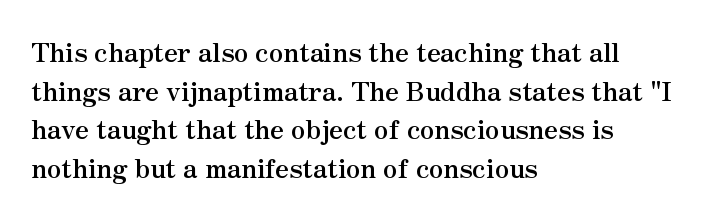
{"italic": "no", "bold": "yes", "underline": "no", "align": "left", "line_spacing": "normal", "line_spacing_ratio": 1.49, "letter_spacing": "normal", "letter_spacing_em": 0.0, "glyph_px": 26}
